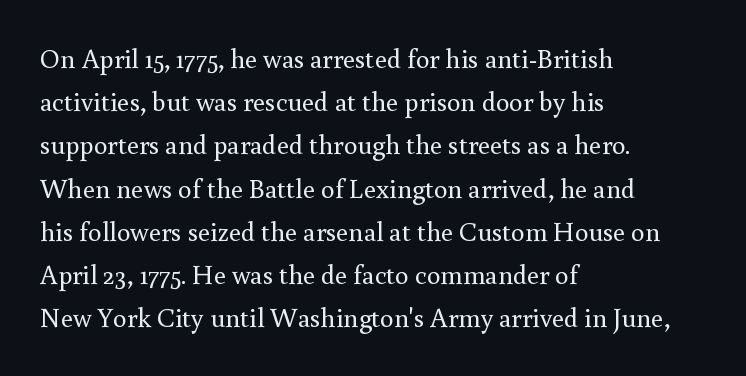
Posture: straight, roman, zero tilt. Notice how descenders clear the ascenders below comfortably — that's standard leading. Visually the block forms a straight wall on the left and a jagged coastline on the right. Descenders hang freely into open space. The type is set solid horizontally, with unmodified tracking. Heft: none added — not bold.
